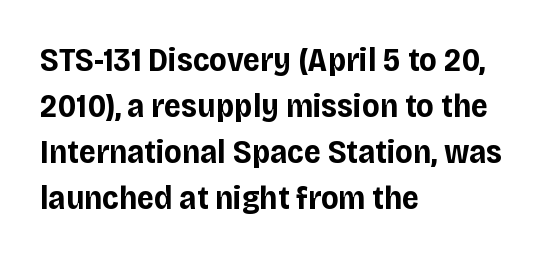
Q: Is the text bold? A: Yes.
Q: Is the text italic (slanted)? A: No, it is upright.
Q: Is the typeface a serif or a sans-serif typeface? A: Sans-serif.
Q: Is the text underlined? A: No.
Q: How is the paragraph aligned? A: Left-aligned.
Q: Is the spacing between letters normal or unusually wide? A: Normal.
Q: Is the spacing between lines tight, normal or loose? A: Normal.
Q: Width (condensed, normal, or wide)? A: Normal.
Q: Stroke contrast? A: Low.
Q: x-height? A: Large.
Q: Monospaced? A: No.
